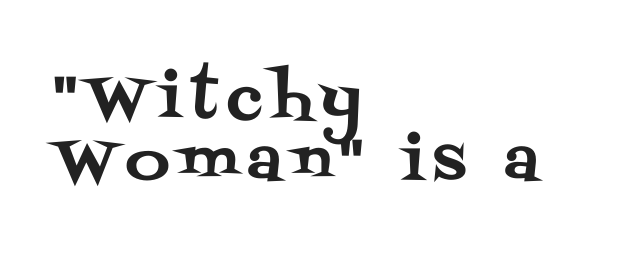
{"serif": "yes", "italic": "no", "width": "normal", "stroke_contrast": "medium", "x_height": "large", "monospaced": "no", "underline": "no", "align": "left", "line_spacing": "tight", "line_spacing_ratio": 1.03, "glyph_px": 61}
